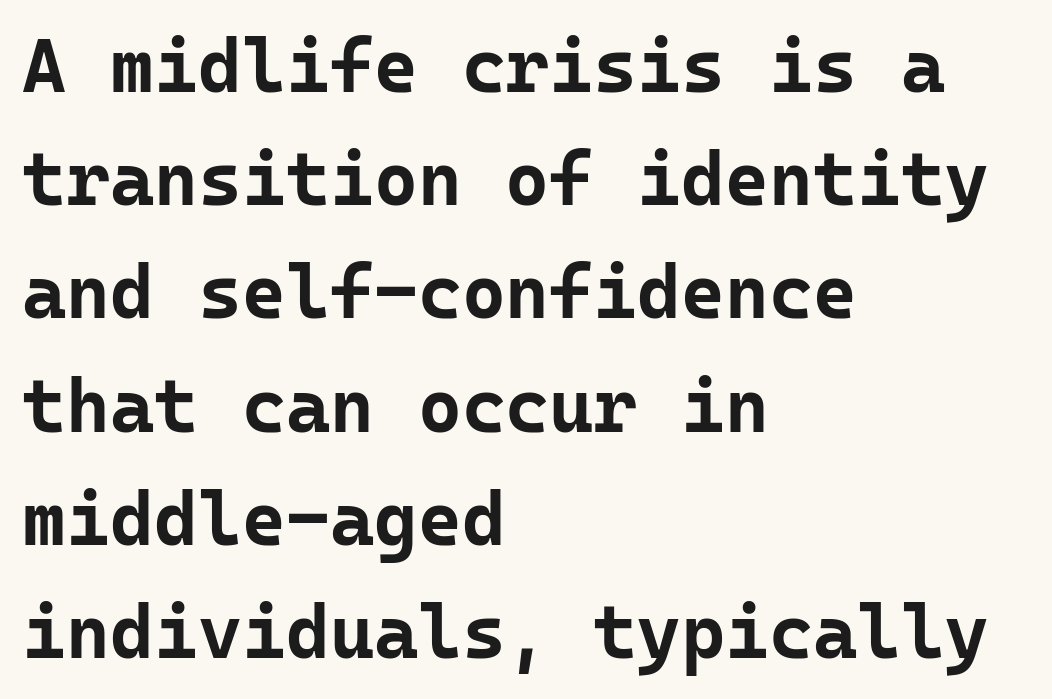
Words float on clear page, feet unadorned. Normally led — the rows are evenly, conventionally spaced. Layout note: lines flush left. I'd call this a sans setting — the letters go barefoot. Looks like terminal output: every glyph gets an equal slot. A dark, heavy texture on the line: the type is bold.
